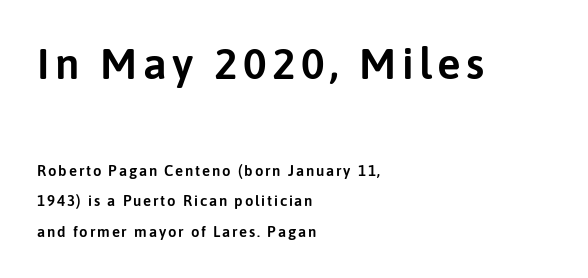
The image shows 44 px sans-serif type, upright; set left-aligned, loose line spacing (2.02x), not underlined; the first (top) block is 2.93x larger; low stroke contrast and a medium x-height.
